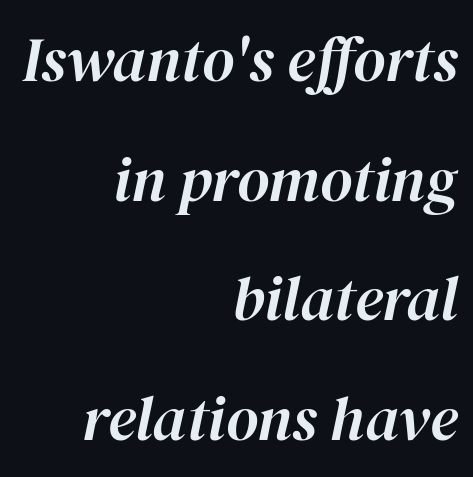
The image shows 62 px text type, italic (leaning right); set right-aligned, loose line spacing (1.93x), normal letter spacing, not underlined; high stroke contrast and a medium x-height.
